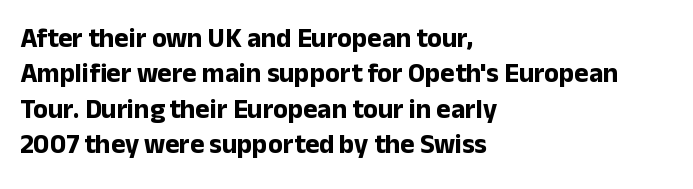
A clean baseline with only descenders dipping below it. These lines stack with their left ends in a neat column. Regular leading. Pretty heavy lettering here — definitely bold. Does extra space separate the letters? No, they use regular spacing.
